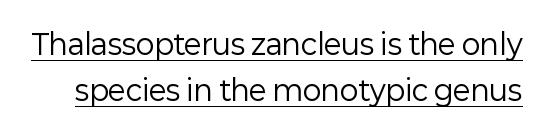
{"serif": "no", "italic": "no", "bold": "no", "weight": "regular", "width": "normal", "stroke_contrast": "low", "x_height": "medium", "monospaced": "no", "underline": "yes", "line_spacing": "normal", "line_spacing_ratio": 1.64, "letter_spacing": "normal", "letter_spacing_em": 0.0, "glyph_px": 28}
